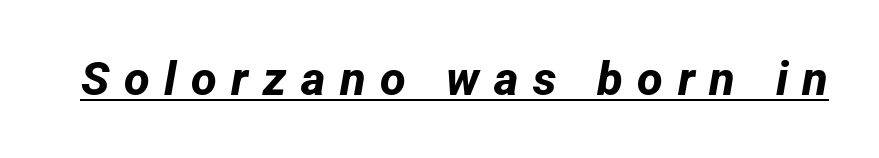
Set as a true bold cut, around the 700 mark. The face used here appears with an underline applied. The passage shown is typed in a proportional face where columns would drift. In terms of letterspacing, this is a distinctly airy, spread setting. Regarding serifs, this sample does without them.
